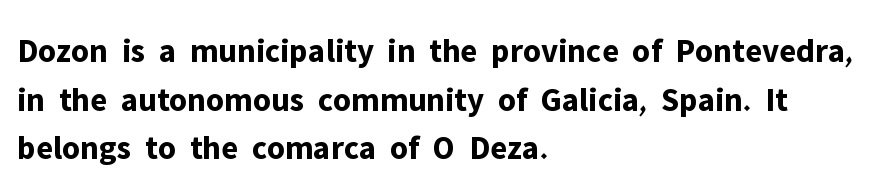
{"serif": "no", "italic": "no", "bold": "yes", "weight": "bold", "width": "normal", "stroke_contrast": "low", "x_height": "medium", "monospaced": "no", "underline": "no", "align": "left", "line_spacing": "normal", "line_spacing_ratio": 1.43, "letter_spacing": "normal", "letter_spacing_em": 0.0, "glyph_px": 34}
